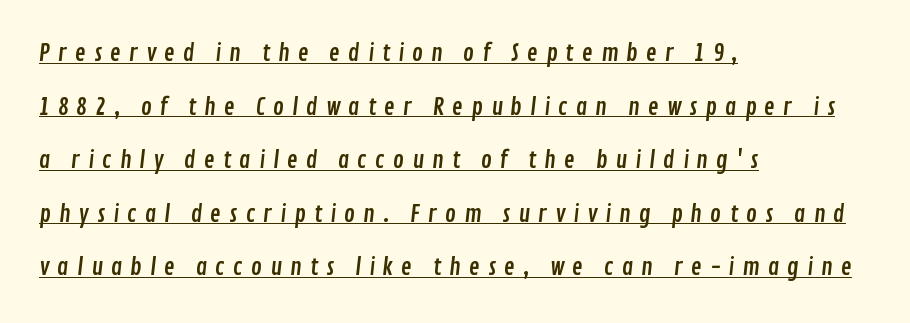
Quick note: underline on. The lines in this sample share a left origin and differ only in where they stop. The gaps between neighbouring characters are conspicuously large. Each new line begins a long way beneath the previous one.
